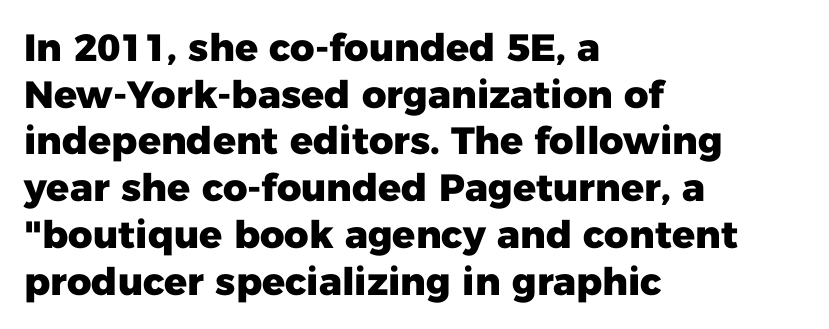
Q: Is the text bold? A: Yes.
Q: Is the text italic (slanted)? A: No, it is upright.
Q: Is the typeface a serif or a sans-serif typeface? A: Sans-serif.
Q: Is the text underlined? A: No.
Q: How is the paragraph aligned? A: Left-aligned.
Q: Is the spacing between letters normal or unusually wide? A: Normal.
Q: Width (condensed, normal, or wide)? A: Normal.
Q: Stroke contrast? A: Low.
Q: x-height? A: Medium.
Q: Monospaced? A: No.
